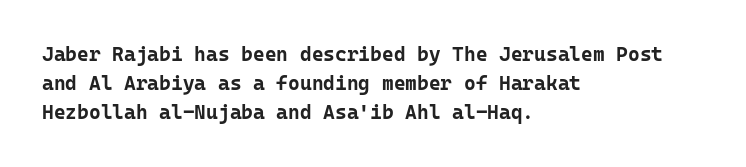
{"italic": "no", "bold": "yes", "underline": "no", "align": "left", "line_spacing": "normal", "line_spacing_ratio": 1.46, "letter_spacing": "normal", "letter_spacing_em": 0.0, "glyph_px": 20}
